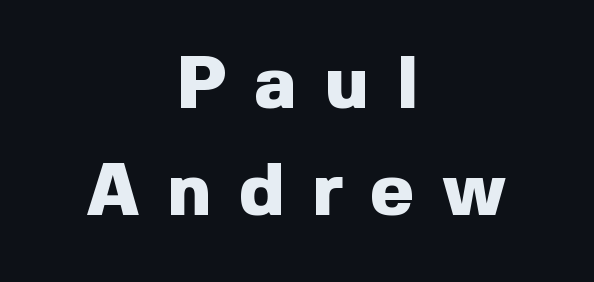
{"serif": "no", "italic": "no", "bold": "yes", "weight": "heavy", "width": "normal", "x_height": "medium", "monospaced": "no", "underline": "no", "align": "center", "line_spacing": "normal", "line_spacing_ratio": 1.44, "letter_spacing": "wide", "letter_spacing_em": 0.38, "glyph_px": 74}
